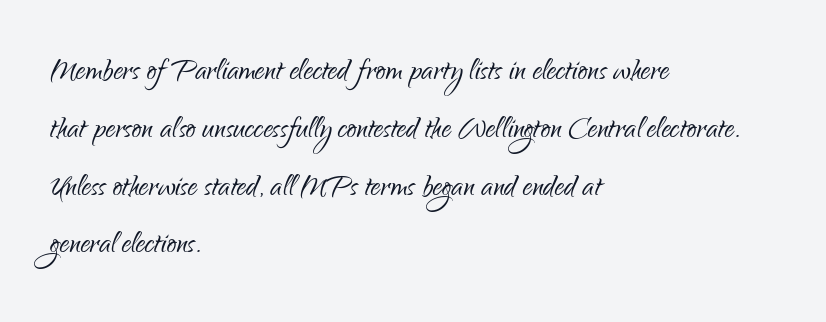
{"serif": "no", "bold": "no", "weight": "light", "width": "condensed", "stroke_contrast": "low", "x_height": "small", "monospaced": "no", "underline": "no", "align": "left", "line_spacing": "normal", "line_spacing_ratio": 1.52, "letter_spacing": "normal", "letter_spacing_em": 0.0, "glyph_px": 38}
